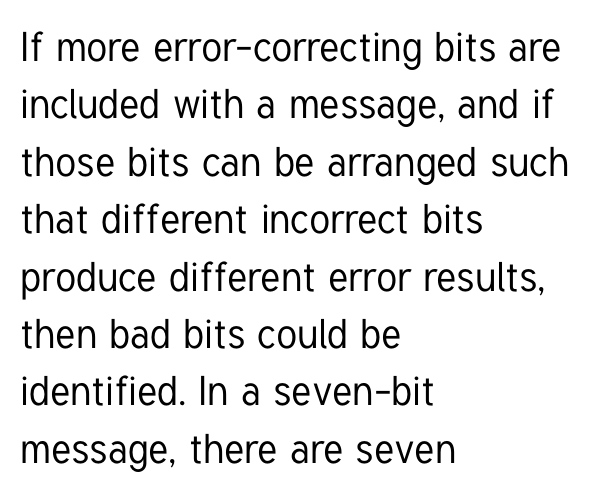
The image shows 41 px condensed sans-serif type, upright; set left-aligned, normal line spacing (1.4x), normal letter spacing, not underlined; low stroke contrast and a medium x-height.
